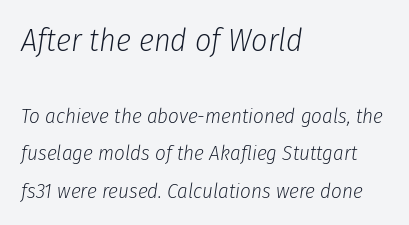
Compared with ordinary roman type, these characters are visibly tilted. A student would call this left alignment; a typographer would say flush left, rag right. Here the glyphs are tracked normally, forming tight word shapes. The rendering uses natural spacing where letterforms have individual widths. Has an underline been added? It has not.
